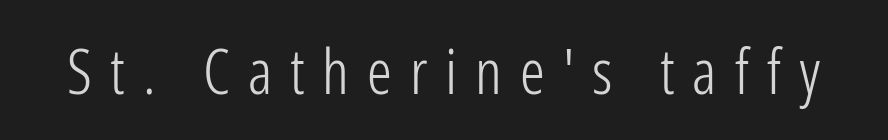
{"serif": "no", "italic": "no", "bold": "no", "weight": "light", "width": "condensed", "stroke_contrast": "low", "x_height": "medium", "monospaced": "no", "underline": "no", "letter_spacing": "wide", "letter_spacing_em": 0.29, "glyph_px": 62}
